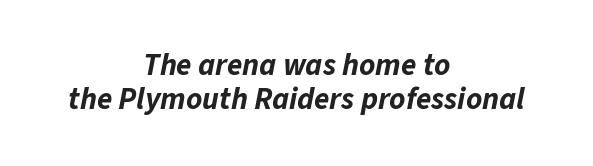
The image shows 31 px bold type, italic (leaning right); set centered, tight line spacing (1.11x), normal letter spacing, not underlined; low stroke contrast and a medium x-height.
